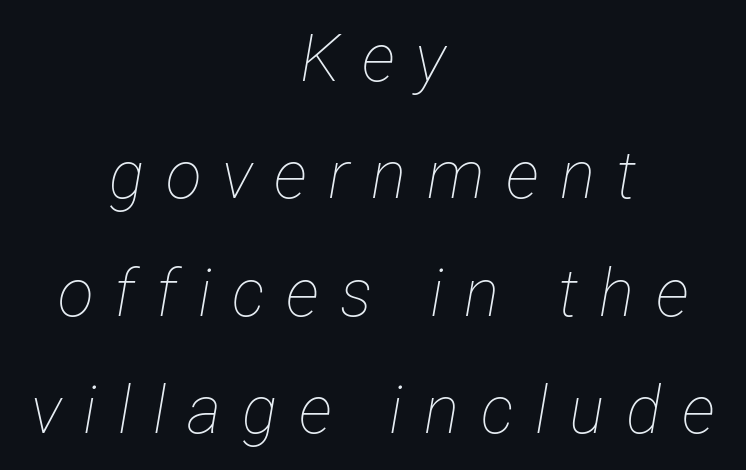
The lettering tilts uniformly, giving the passage an italic look. Think of a printed novel: that variable character pitch is what you see here. Leftover space on each line is divided equally before and after the words. The zone under the glyphs is completely vacant.
